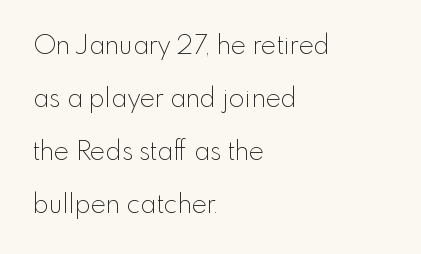
Words appear dense and cohesive because spacing is normal. Horizontal bands of white between lines are thick stripes. Posture: upright roman. Nothing heavy about these letters — not bold at all.
